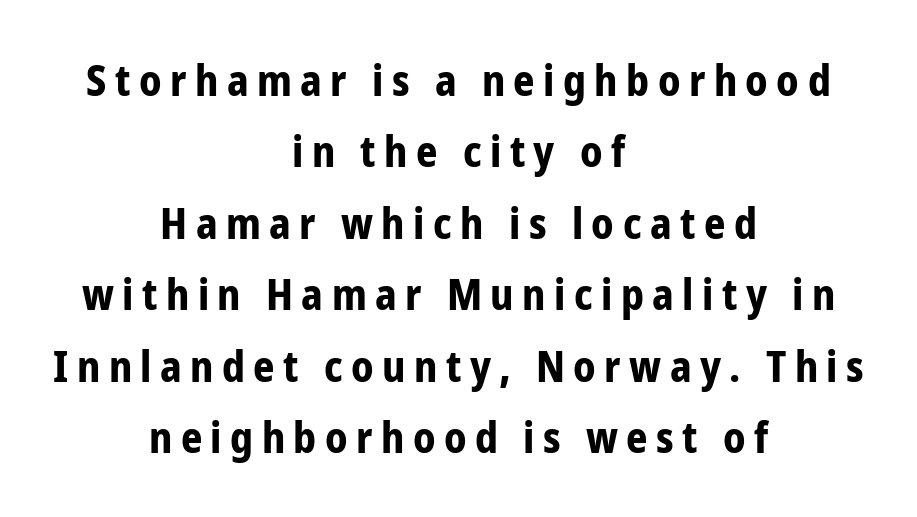
The image shows 42 px bold, condensed sans-serif type, upright; set centered, normal line spacing (1.7x), unusually wide letter spacing (+0.2 em), not underlined; low stroke contrast and a medium x-height.
